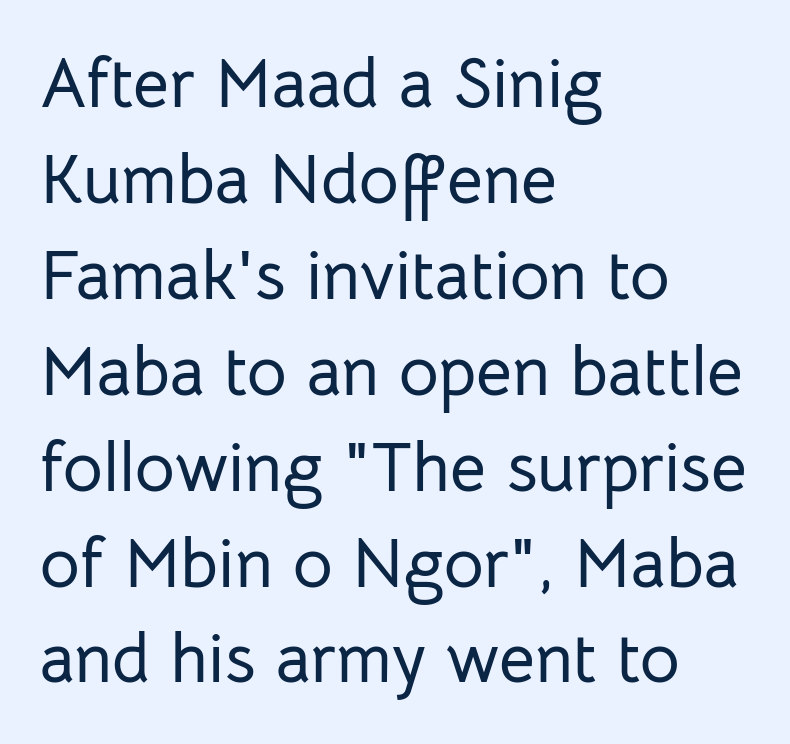
The image shows 69 px sans-serif type, upright; set left-aligned, normal line spacing (1.39x), normal letter spacing, not underlined; low stroke contrast and a medium x-height.
